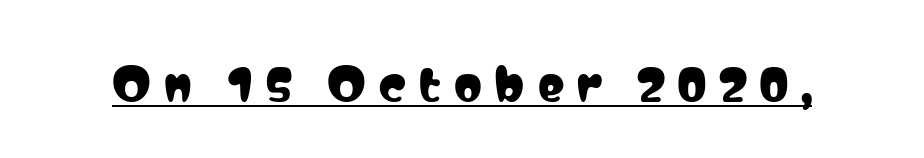
{"serif": "no", "italic": "no", "width": "condensed", "stroke_contrast": "low", "x_height": "medium", "monospaced": "no", "underline": "yes", "letter_spacing": "wide", "letter_spacing_em": 0.3, "glyph_px": 44}
